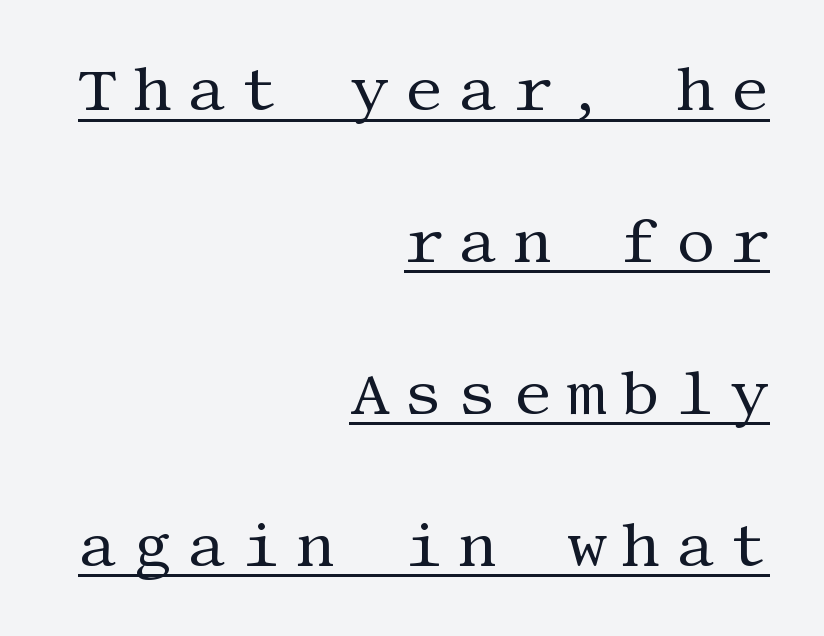
The image shows 61 px regular-weight serif type, upright; set right-aligned, loose line spacing (2.49x), unusually wide letter spacing (+0.25 em), underlined; medium stroke contrast and a large x-height.
